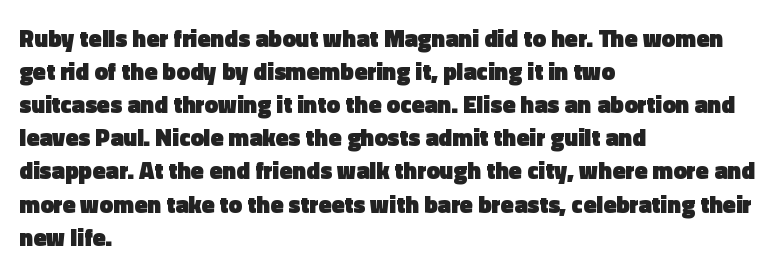
{"italic": "no", "bold": "yes", "underline": "no", "align": "left", "line_spacing": "normal", "line_spacing_ratio": 1.38, "letter_spacing": "normal", "letter_spacing_em": 0.0, "glyph_px": 24}
